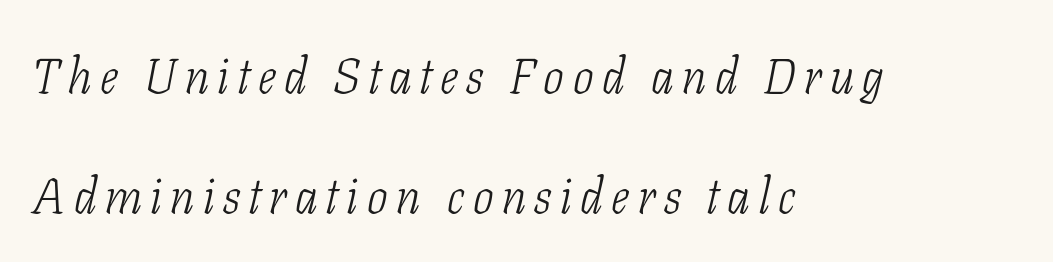
The image shows 49 px light, condensed serif type, italic (leaning right); set left-aligned, loose line spacing (2.45x), not underlined; low stroke contrast and a medium x-height.
